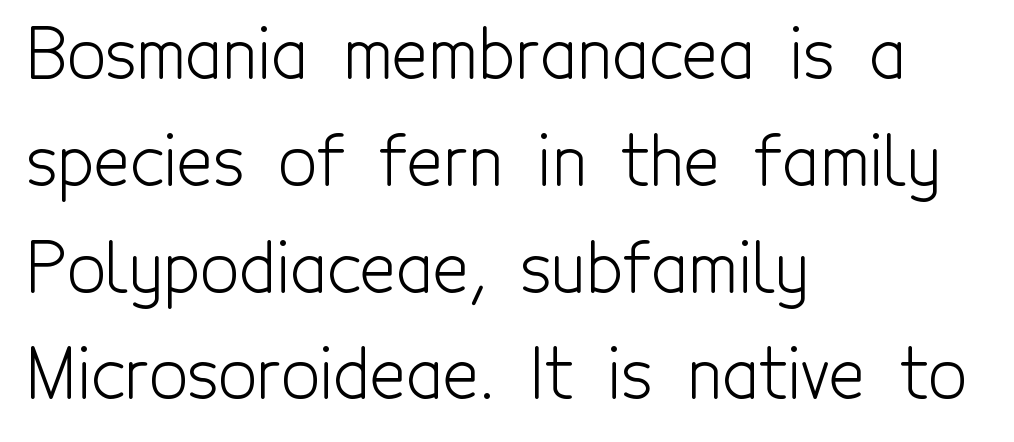
{"serif": "no", "italic": "no", "bold": "no", "weight": "light", "width": "condensed", "x_height": "medium", "monospaced": "no", "underline": "no", "align": "left", "line_spacing": "normal", "line_spacing_ratio": 1.57, "letter_spacing": "normal", "letter_spacing_em": 0.0, "glyph_px": 68}
